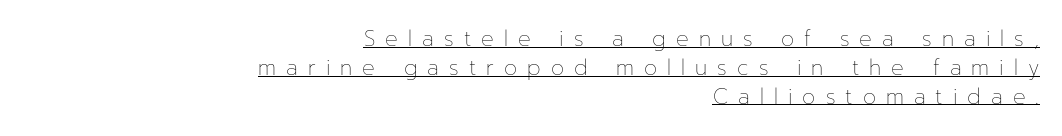
Leading: standard. When letters stand straight like this, we call the style roman or upright. A typographer would call this underscored text. The horizontal fit of the characters is loose and conspicuously gappy. The typesetting does not lean heavy: it is not bold.
